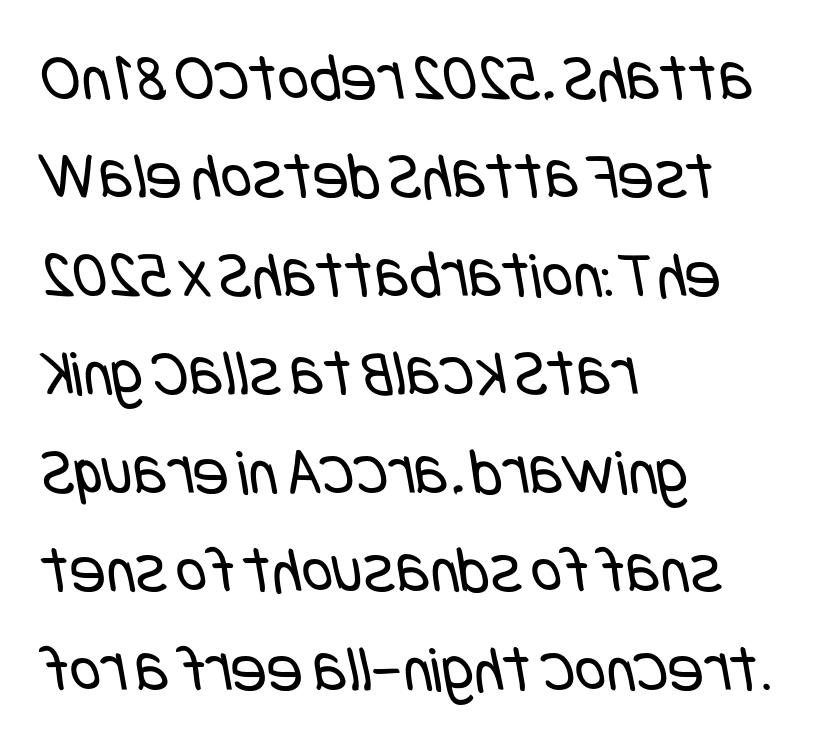
This sample keeps an unexceptional amount of space between lines. Is this a sans? Yes — the strokes have no serifs. Is the type heavy? It reads as light-to-regular instead. Every row of glyphs begins at an identical x-position on the left.
